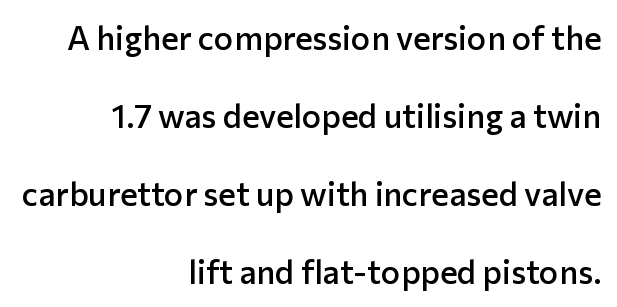
The image shows 33 px semibold sans-serif type, upright; set right-aligned, loose line spacing (2.36x), normal letter spacing, not underlined; low stroke contrast and a medium x-height.
